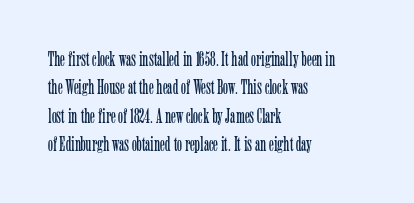
The image shows 21 px text type, upright; set left-aligned, normal line spacing (1.35x), normal letter spacing, not underlined.
